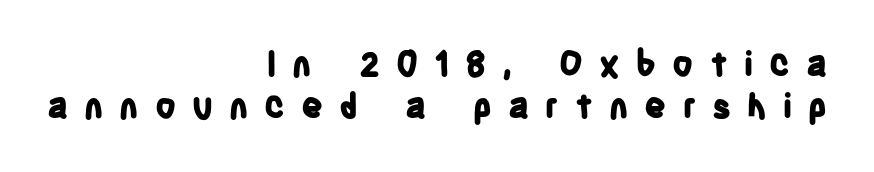
Has an underline been added? It has not. The passage shown is typeset with a sans-serif family. Set as a true bold cut, around the 700 mark. There is plenty of visible air inserted between adjacent glyphs.
